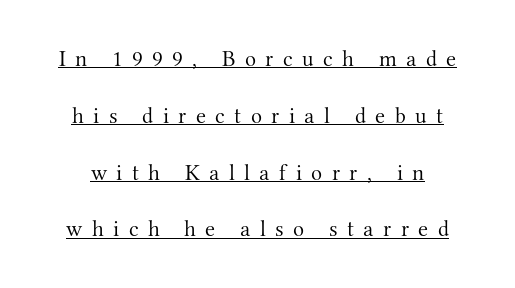
The image shows 23 px text type, upright; set loose line spacing (2.47x), unusually wide letter spacing (+0.41 em), underlined.
